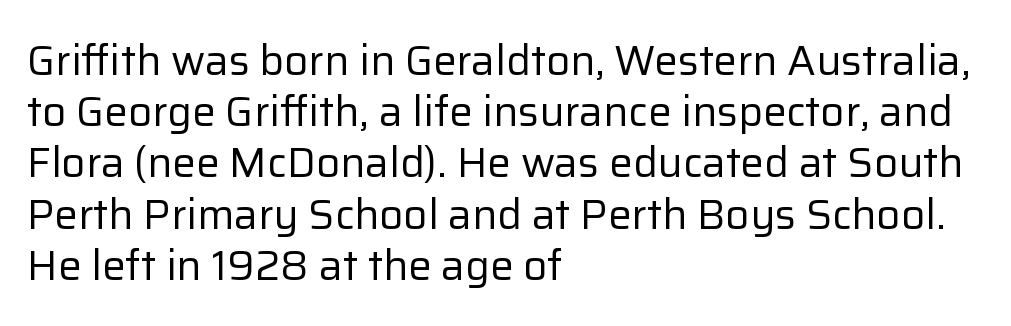
{"serif": "no", "italic": "no", "bold": "no", "weight": "regular", "width": "normal", "stroke_contrast": "low", "x_height": "medium", "monospaced": "no", "underline": "no", "align": "left", "line_spacing_ratio": 1.22, "letter_spacing": "normal", "letter_spacing_em": 0.0, "glyph_px": 42}
